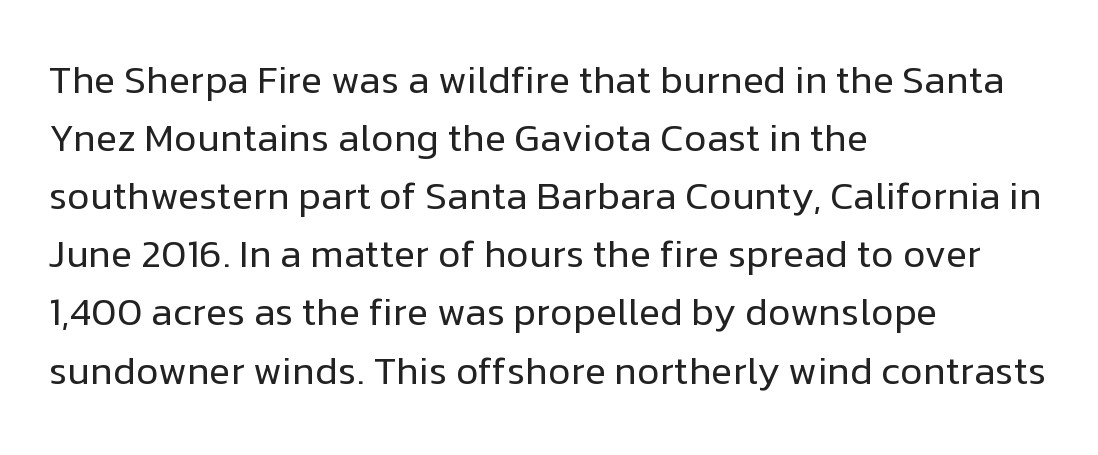
No feet cap the strokes, marking this as sans-serif type. Stroke mass is kept to a normal reading level or below. Vertically, the passage feels balanced, rows spaced as you'd expect. Students, note that the glyphs here touch the page at normal intervals. Looks like regular typesetting: each glyph gets only the width it needs. This rendering features lettering with no underline.
